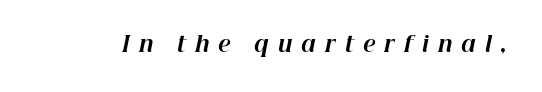
Q: Is the text bold? A: Yes.
Q: Is the text italic (slanted)? A: Yes, it leans right by about 12 degrees.
Q: Is the text underlined? A: No.
Q: Is the spacing between letters normal or unusually wide? A: Unusually wide.
